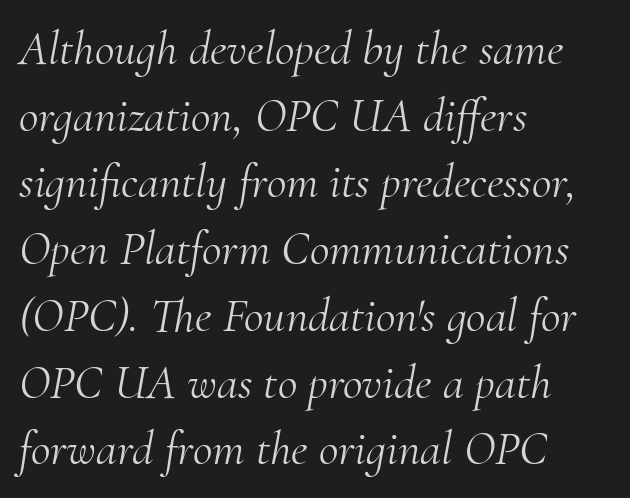
{"serif": "yes", "italic": "yes", "lean": "right", "slant_degrees": 10, "bold": "no", "weight": "light", "width": "normal", "stroke_contrast": "medium", "x_height": "small", "monospaced": "no", "underline": "no", "align": "left", "line_spacing": "normal", "line_spacing_ratio": 1.39, "letter_spacing": "normal", "letter_spacing_em": 0.0, "glyph_px": 48}
